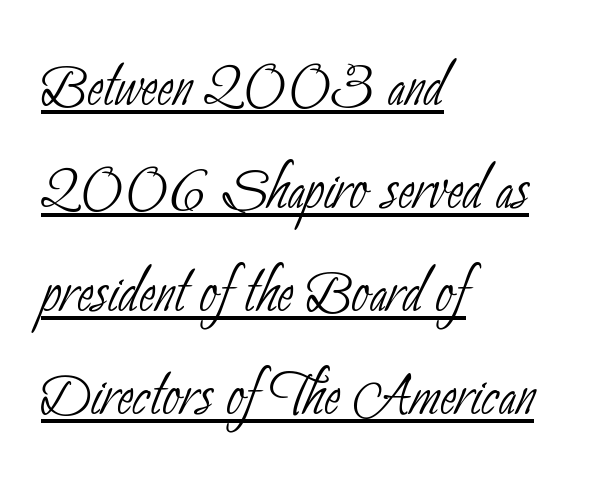
Each stroke keeps to a modest, everyday thickness or less. Examine the stroke ends and you'll find no serifs. The lines are quadded left. The rows are spaced the way most documents space them. Character widths vary here, with narrow letters taking less room than wide ones.
